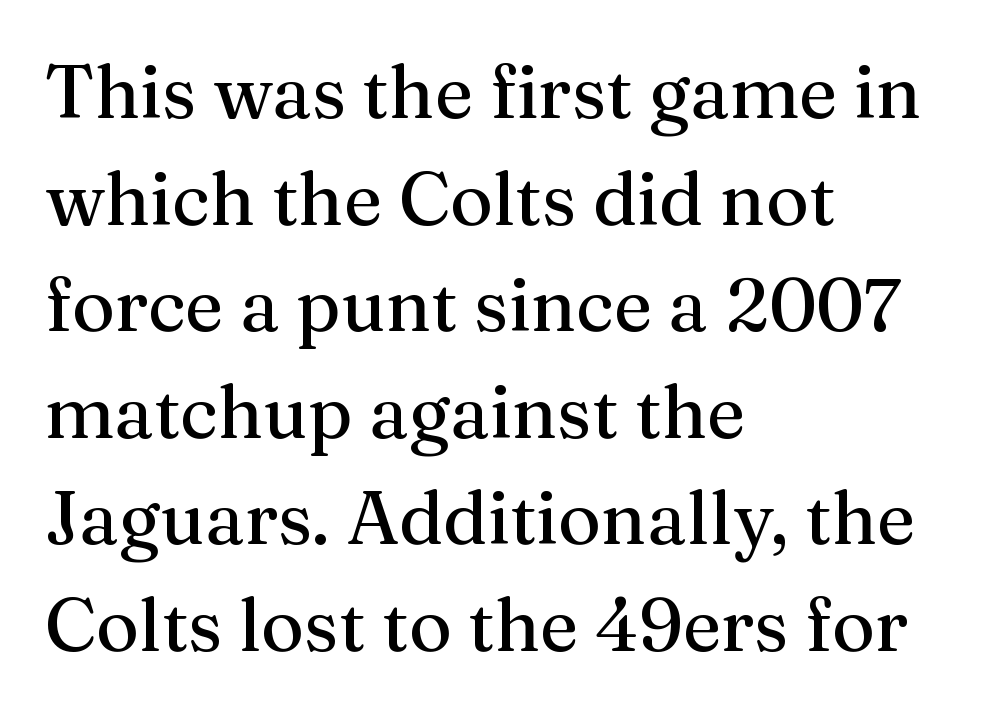
The image shows 74 px serif type, upright; set left-aligned, normal line spacing (1.44x), normal letter spacing, not underlined; medium stroke contrast and a medium x-height.
